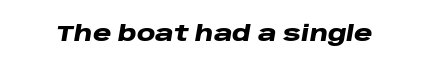
The image shows 21 px bold type, italic (leaning right); set normal letter spacing, not underlined.
